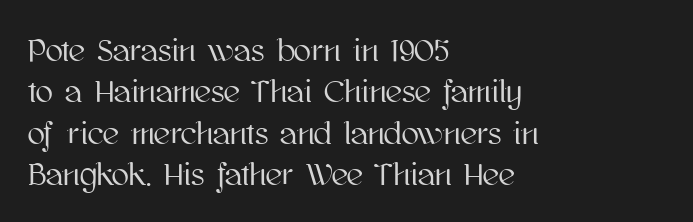
The image shows 32 px text type, upright; set left-aligned, normal line spacing (1.29x), normal letter spacing, not underlined; high stroke contrast and a medium x-height.
